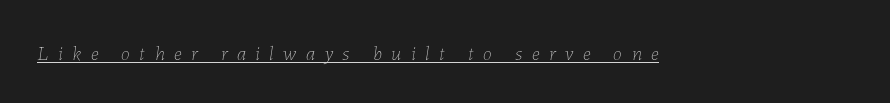
Q: Is the text bold? A: No.
Q: Is the text italic (slanted)? A: Yes, it leans right by about 7 degrees.
Q: Is the text underlined? A: Yes.
Q: Is the spacing between letters normal or unusually wide? A: Unusually wide.
